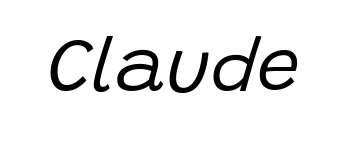
{"italic": "yes", "lean": "right", "slant_degrees": 15, "bold": "no", "weight": "regular", "width": "normal", "stroke_contrast": "low", "x_height": "large", "monospaced": "no", "underline": "no", "letter_spacing": "normal", "letter_spacing_em": 0.0, "glyph_px": 77}
